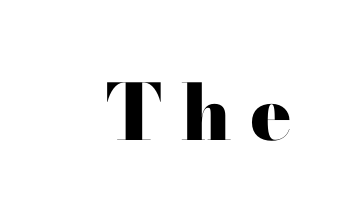
{"serif": "yes", "italic": "no", "bold": "yes", "weight": "heavy", "width": "wide", "stroke_contrast": "high", "x_height": "small", "monospaced": "no", "underline": "no", "letter_spacing": "wide", "letter_spacing_em": 0.24, "glyph_px": 77}
